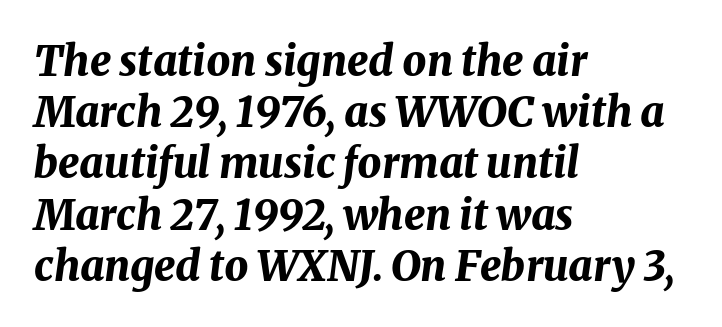
Pretty heavy lettering here — definitely bold. The face used here is rendered with its standard letterfit. Posture: slanted. Here the designer chose a conventional face with non-uniform glyph widths.
